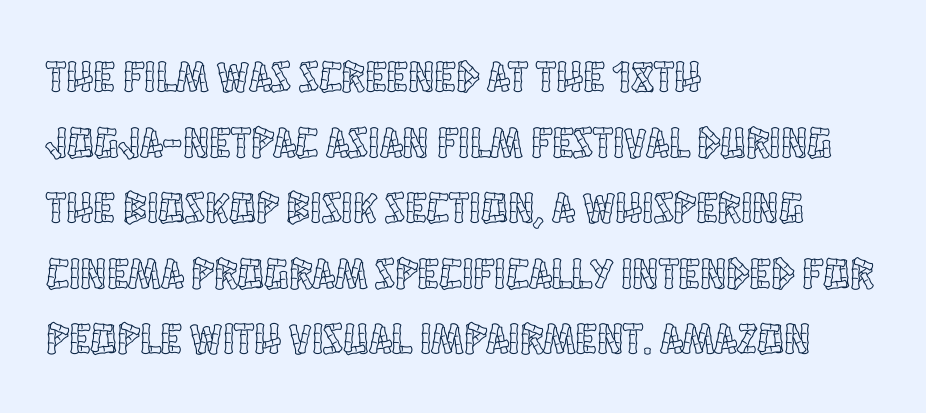
Is this a fixed-width face? No — the glyphs have proportional, varying widths. Observe the ordinary spacing: letters are neighbours, not strangers. The rag falls on the right side of this text block. Notice how the stems are strictly vertical — no italics here. Horizontal bands of white between lines are of average thickness. The passage shown is not underscored anywhere.
